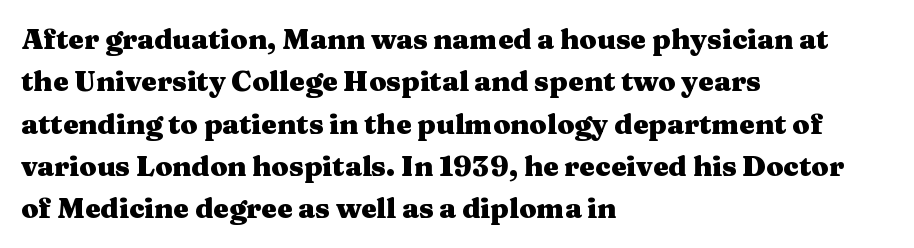
{"serif": "yes", "italic": "no", "bold": "yes", "weight": "heavy", "width": "wide", "stroke_contrast": "medium", "x_height": "medium", "monospaced": "no", "underline": "no", "align": "left", "line_spacing": "normal", "line_spacing_ratio": 1.51, "letter_spacing": "normal", "letter_spacing_em": 0.0, "glyph_px": 28}
